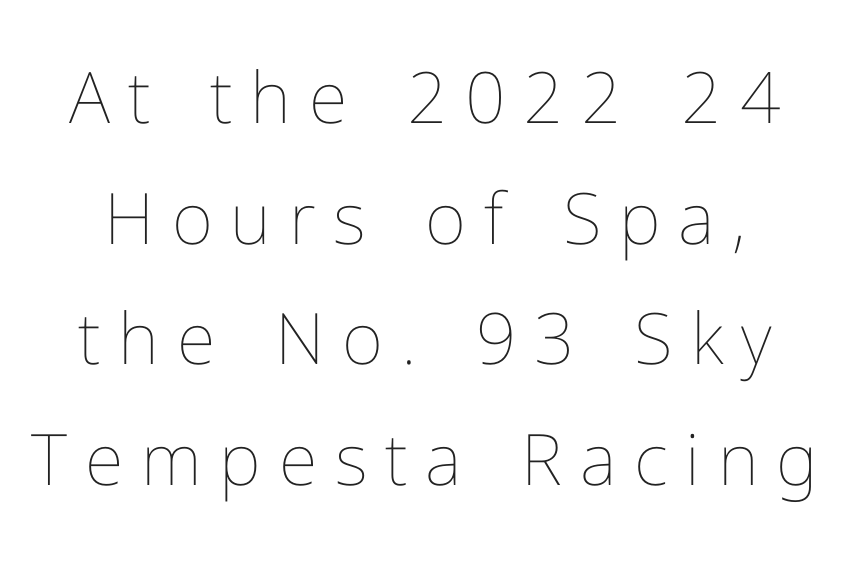
Q: Is the text bold? A: No.
Q: Is the text italic (slanted)? A: No, it is upright.
Q: Is the text underlined? A: No.
Q: Is the spacing between letters normal or unusually wide? A: Unusually wide.
Q: Is the spacing between lines tight, normal or loose? A: Normal.
Q: Width (condensed, normal, or wide)? A: Normal.
Q: Stroke contrast? A: Low.
Q: x-height? A: Medium.
Q: Monospaced? A: No.
